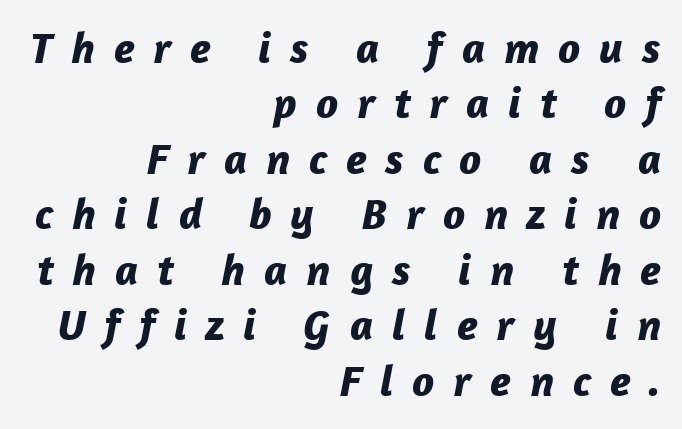
The space between consecutive lines is moderate. The glyphs look as if they've been sheared to an angle. The line texture is sparse and dotted thanks to wide tracking. Spacing verdict: proportional, widths tailored to each character. The glyphs have the mass of a bold cut.
